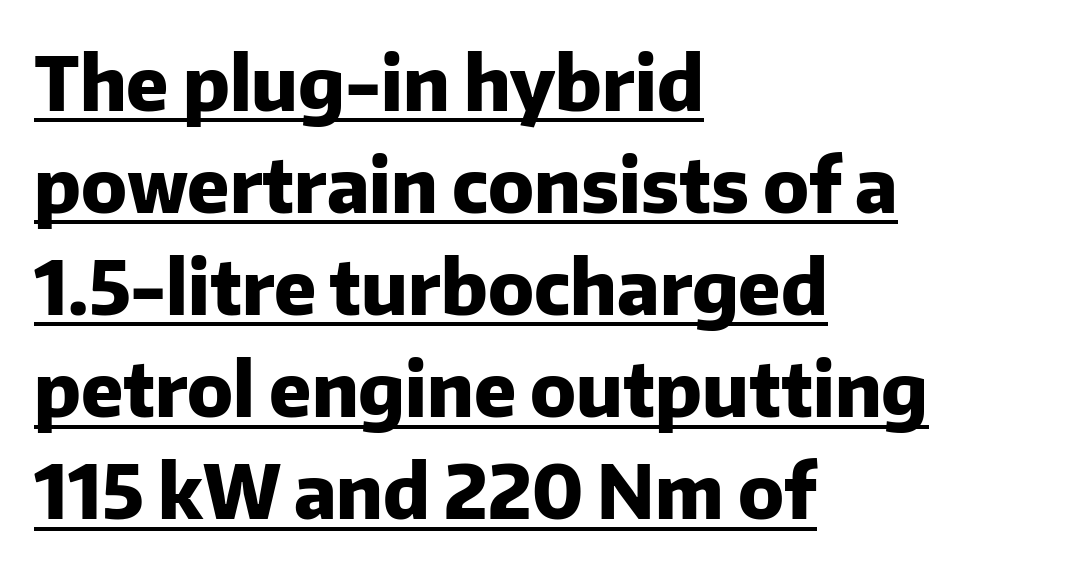
{"serif": "no", "italic": "no", "bold": "yes", "weight": "heavy", "width": "normal", "stroke_contrast": "low", "x_height": "medium", "monospaced": "no", "underline": "yes", "align": "left", "line_spacing": "normal", "line_spacing_ratio": 1.38, "letter_spacing": "normal", "letter_spacing_em": 0.0, "glyph_px": 74}
